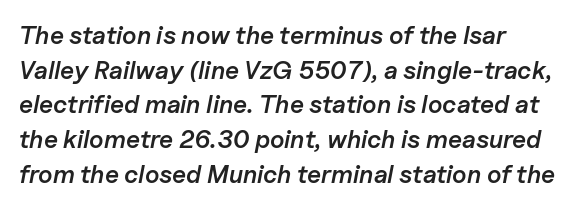
Q: Is the text bold? A: Semi-bold.
Q: Is the text italic (slanted)? A: Yes, it leans right by about 11 degrees.
Q: Is the text underlined? A: No.
Q: How is the paragraph aligned? A: Left-aligned.
Q: Is the spacing between letters normal or unusually wide? A: Normal.
Q: Is the spacing between lines tight, normal or loose? A: Normal.
